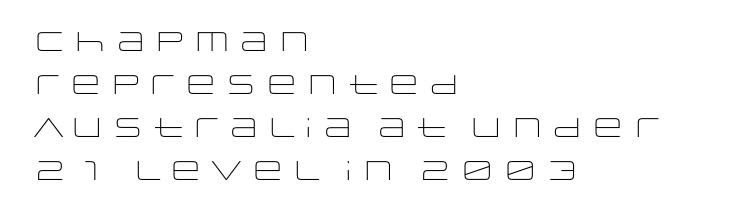
Line beginnings align vertically; line endings do not. Quick note: not italic, upright. No chunkiness to these letters — they're not bold. Default kerning and tracking; the words read as compact shapes.
